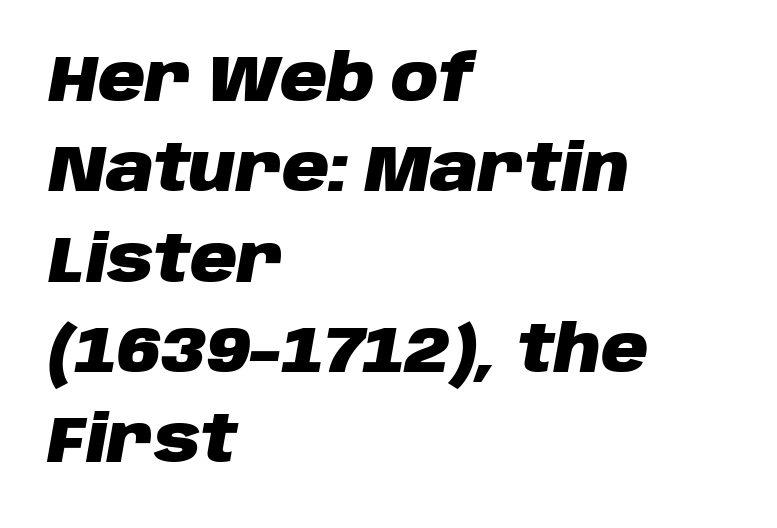
What weight is shown? A full bold with thick strokes. Leftover space on each line is placed entirely after the last word. Letters rest on an invisible, unmarked baseline. One glance says typical: line gaps are just what's usual.
